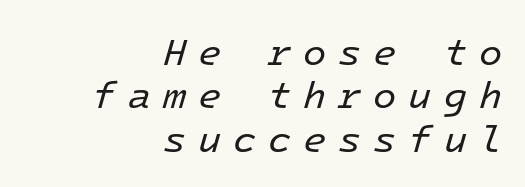
Q: Is the text bold? A: No.
Q: Is the text italic (slanted)? A: Yes, it leans right by about 16 degrees.
Q: Is the text underlined? A: No.
Q: How is the paragraph aligned? A: Right-aligned.
Q: Is the spacing between letters normal or unusually wide? A: Unusually wide.
Q: Is the spacing between lines tight, normal or loose? A: Tight.
Q: Width (condensed, normal, or wide)? A: Normal.
Q: Stroke contrast? A: Low.
Q: x-height? A: Medium.
Q: Monospaced? A: Yes.
